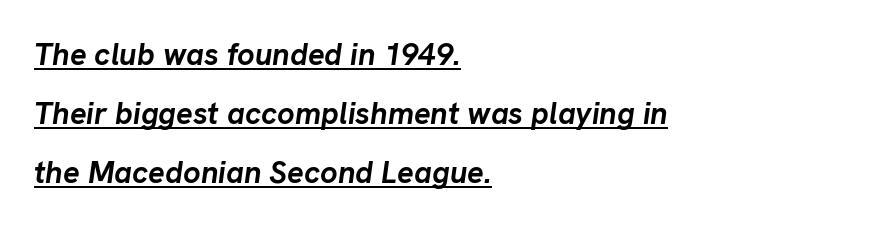
The horizontal fit of the characters is conventional and even. Look at the stroke-to-counter ratio: heavy, a bold. Spacing verdict: proportional, widths tailored to each character. This block would shrink considerably if given ordinary leading; it's expanded now.
